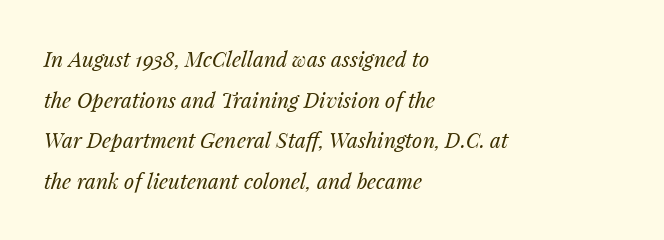
The weight would be labelled regular, book, light, or lighter still. Caption: standard tracking, unaltered. The specimen reads as italic at a glance. Line beginnings align vertically; line endings do not. These lines stand farther apart than default settings would place them. Nobody drew a line under any word here.
